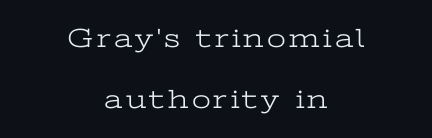
Q: Is the text bold? A: No.
Q: Is the text italic (slanted)? A: No, it is upright.
Q: Is the text underlined? A: No.
Q: How is the paragraph aligned? A: Centered.
Q: Is the spacing between lines tight, normal or loose? A: Loose.
